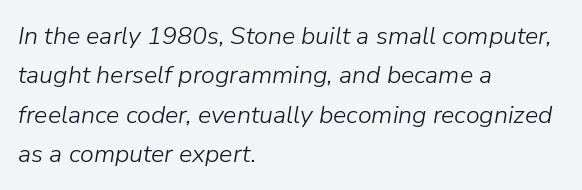
Q: Is the text bold? A: No.
Q: Is the text italic (slanted)? A: Yes, it leans right by about 9 degrees.
Q: Is the text underlined? A: No.
Q: How is the paragraph aligned? A: Left-aligned.
Q: Is the spacing between letters normal or unusually wide? A: Normal.
Q: Is the spacing between lines tight, normal or loose? A: Normal.
